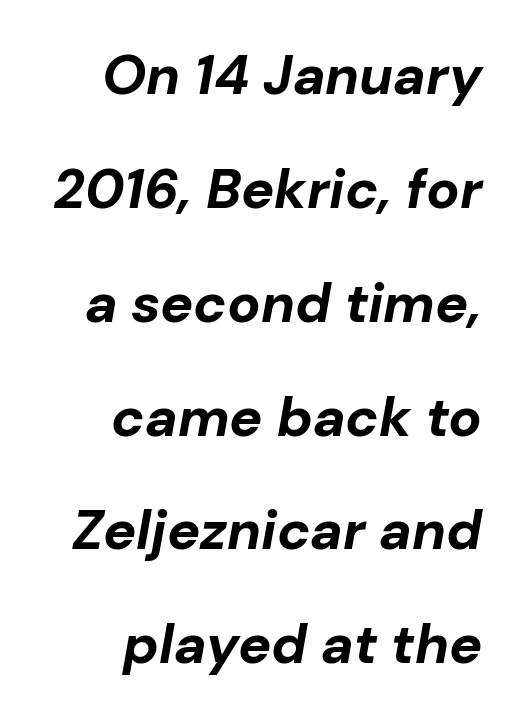
{"italic": "yes", "lean": "right", "slant_degrees": 10, "bold": "yes", "weight": "bold", "width": "normal", "stroke_contrast": "low", "x_height": "medium", "monospaced": "no", "underline": "no", "align": "right", "line_spacing": "loose", "line_spacing_ratio": 2.07, "letter_spacing": "normal", "letter_spacing_em": 0.0, "glyph_px": 55}
